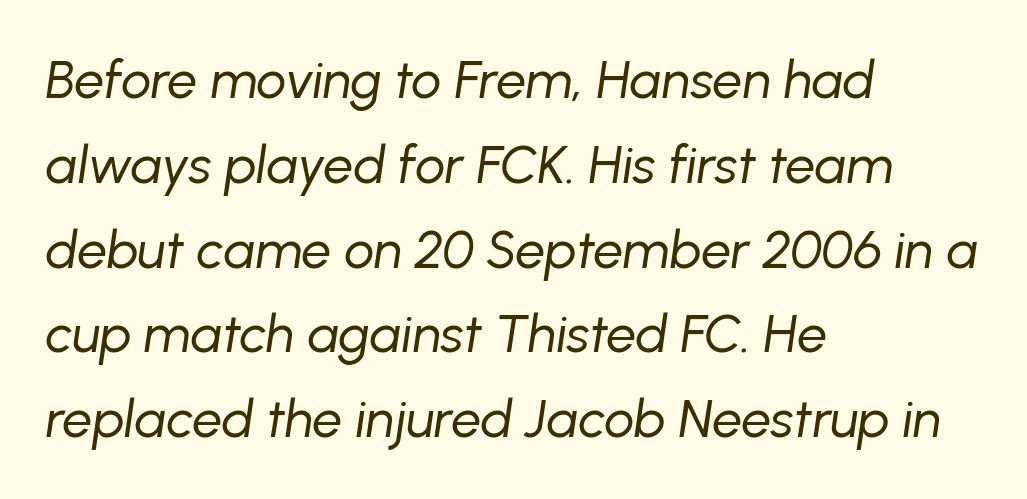
Q: Is the text bold? A: No.
Q: Is the text italic (slanted)? A: Yes, it leans right by about 8 degrees.
Q: Is the text underlined? A: No.
Q: How is the paragraph aligned? A: Left-aligned.
Q: Is the spacing between letters normal or unusually wide? A: Normal.
Q: Is the spacing between lines tight, normal or loose? A: Normal.
Q: Width (condensed, normal, or wide)? A: Normal.
Q: Stroke contrast? A: Low.
Q: x-height? A: Medium.
Q: Monospaced? A: No.
